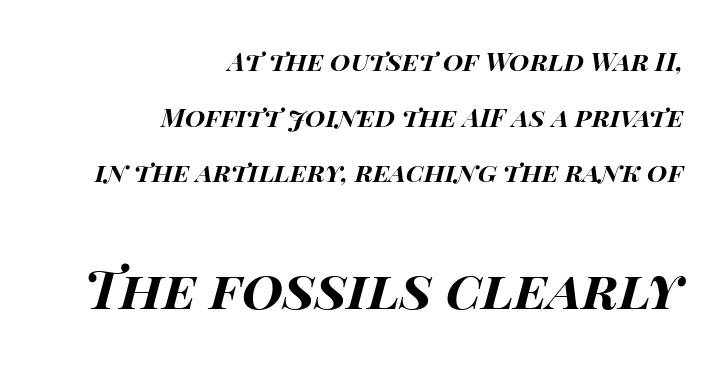
The image shows 53 px bold, wide type, italic (leaning right); set right-aligned, loose line spacing (2.14x), normal letter spacing, not underlined; the second (bottom) block is 2.04x larger; high stroke contrast and a large x-height.
